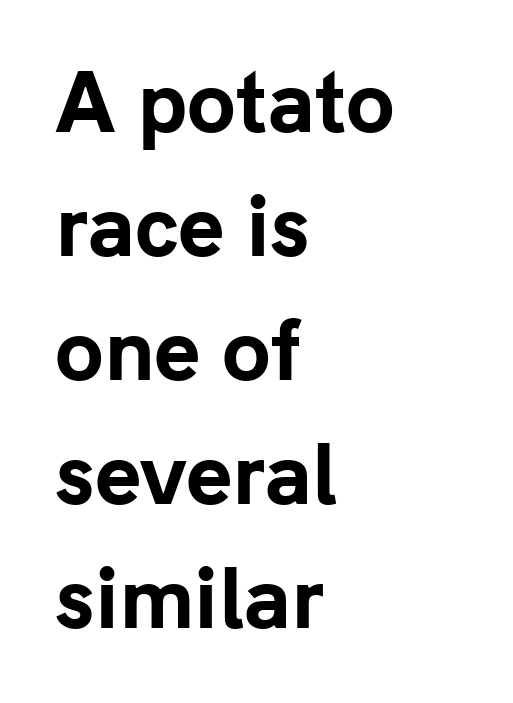
The image shows 79 px bold sans-serif type, upright; set left-aligned, normal line spacing (1.57x), normal letter spacing, not underlined; low stroke contrast and a medium x-height.
